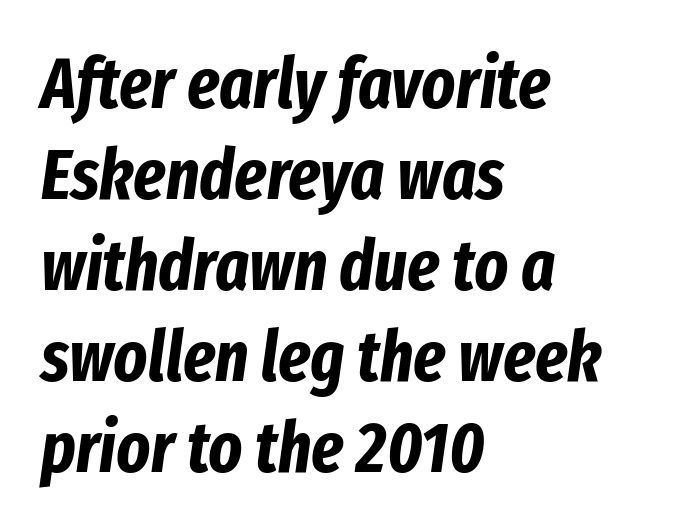
The image shows 71 px bold, condensed type, italic (leaning right); set left-aligned, normal line spacing (1.28x), normal letter spacing, not underlined; low stroke contrast and a medium x-height.
